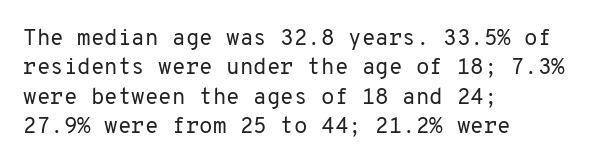
{"italic": "no", "bold": "no", "underline": "no", "align": "left", "line_spacing": "normal", "line_spacing_ratio": 1.34, "letter_spacing": "normal", "letter_spacing_em": 0.0, "glyph_px": 22}
